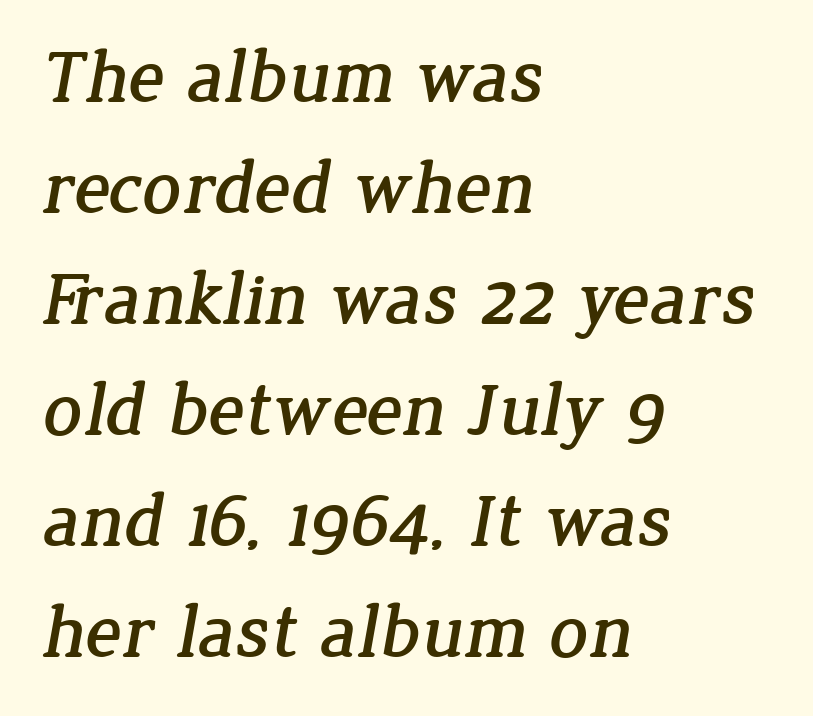
Q: Is the typeface a serif or a sans-serif typeface? A: Serif.
Q: Is the text underlined? A: No.
Q: How is the paragraph aligned? A: Left-aligned.
Q: Is the spacing between letters normal or unusually wide? A: Normal.
Q: Is the spacing between lines tight, normal or loose? A: Normal.
Q: Width (condensed, normal, or wide)? A: Normal.
Q: Stroke contrast? A: Low.
Q: x-height? A: Medium.
Q: Monospaced? A: No.
